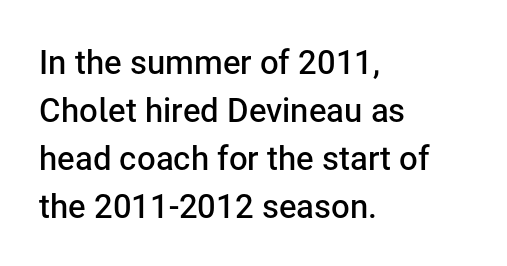
Regular leading. A clean baseline with only descenders dipping below it. You can tell it's not italic because the verticals are truly vertical. The line texture is even and compact thanks to regular tracking.
